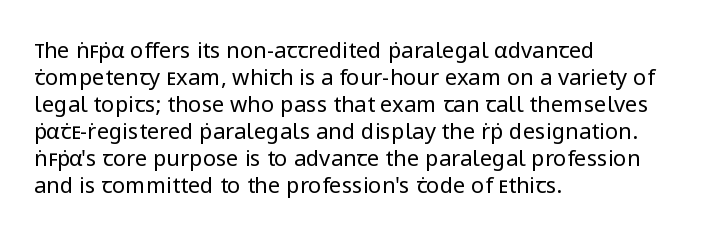
{"italic": "no", "bold": "no", "underline": "no", "align": "left", "line_spacing_ratio": 1.23, "letter_spacing": "normal", "letter_spacing_em": 0.0, "glyph_px": 22}
